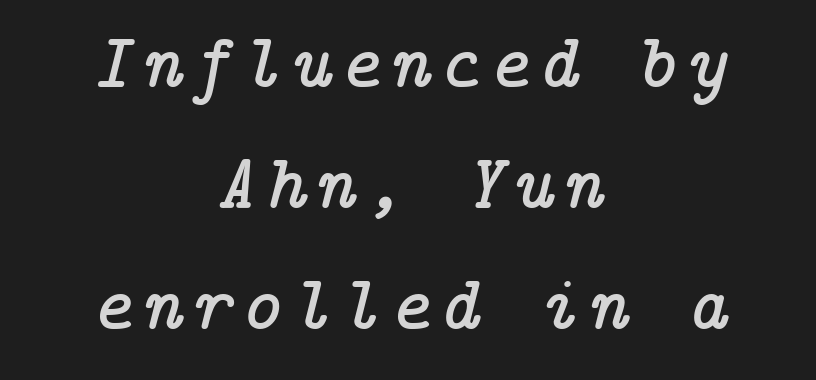
{"serif": "yes", "italic": "yes", "lean": "right", "slant_degrees": 14, "width": "normal", "stroke_contrast": "low", "x_height": "medium", "underline": "no", "align": "center", "line_spacing": "normal", "line_spacing_ratio": 1.55, "glyph_px": 78}
